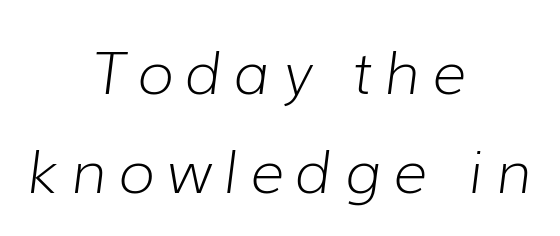
Characters follow at a spacing far wider than the type designer built in. Here the designer chose a conventional face with non-uniform glyph widths. The letters are slanted; this is an italic face. Vertically, the passage feels balanced, rows spaced as you'd expect.
